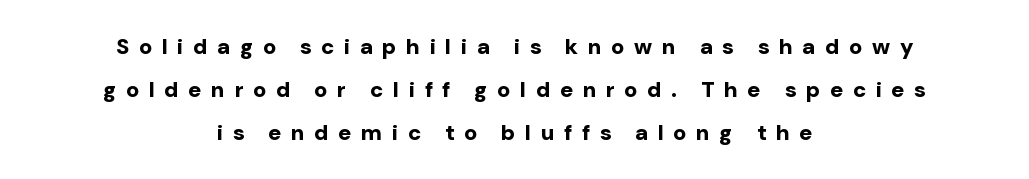
{"italic": "no", "bold": "yes", "underline": "no", "align": "center", "line_spacing": "loose", "line_spacing_ratio": 1.95, "letter_spacing": "wide", "letter_spacing_em": 0.44, "glyph_px": 22}
